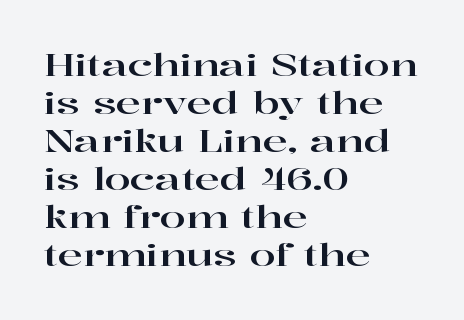
Q: Is the text italic (slanted)? A: No, it is upright.
Q: Is the typeface a serif or a sans-serif typeface? A: Serif.
Q: Is the text underlined? A: No.
Q: How is the paragraph aligned? A: Left-aligned.
Q: Is the spacing between letters normal or unusually wide? A: Normal.
Q: Is the spacing between lines tight, normal or loose? A: Normal.
Q: Width (condensed, normal, or wide)? A: Wide.
Q: Stroke contrast? A: High.
Q: x-height? A: Medium.
Q: Monospaced? A: No.
